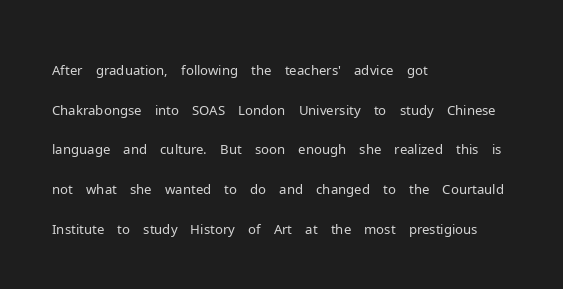
{"italic": "no", "bold": "no", "underline": "no", "align": "left", "line_spacing": "normal", "line_spacing_ratio": 1.47, "letter_spacing": "normal", "letter_spacing_em": 0.0, "glyph_px": 27}
